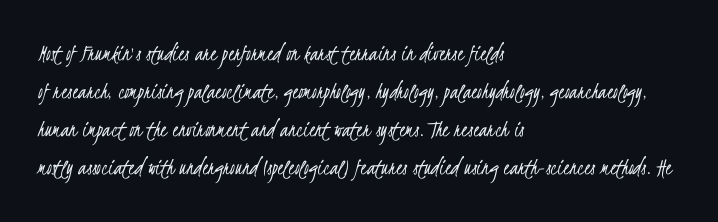
Q: Is the text bold? A: No.
Q: Is the text underlined? A: No.
Q: How is the paragraph aligned? A: Left-aligned.
Q: Is the spacing between letters normal or unusually wide? A: Normal.
Q: Is the spacing between lines tight, normal or loose? A: Normal.
